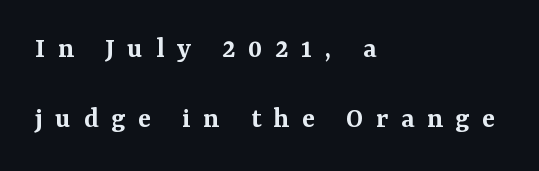
{"serif": "yes", "italic": "no", "bold": "semi", "weight": "semibold", "width": "normal", "stroke_contrast": "medium", "x_height": "medium", "monospaced": "no", "underline": "no", "align": "left", "line_spacing": "loose", "line_spacing_ratio": 2.33, "letter_spacing": "wide", "letter_spacing_em": 0.42, "glyph_px": 30}
